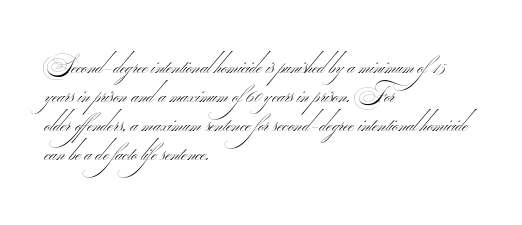
The image shows 24 px text type; set left-aligned, line spacing 1.21x, normal letter spacing, not underlined.
